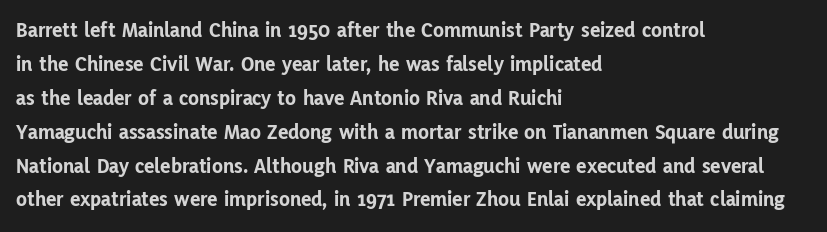
The image shows 22 px bold type, upright; set left-aligned, normal line spacing (1.54x), normal letter spacing, not underlined.
